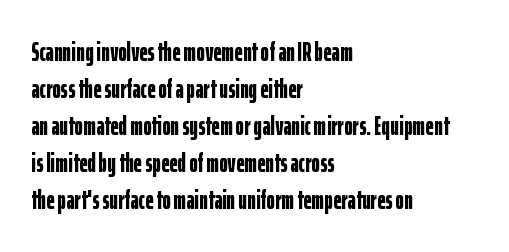
Q: Is the text bold? A: Yes.
Q: Is the text italic (slanted)? A: No, it is upright.
Q: Is the text underlined? A: No.
Q: How is the paragraph aligned? A: Left-aligned.
Q: Is the spacing between letters normal or unusually wide? A: Normal.
Q: Is the spacing between lines tight, normal or loose? A: Normal.
